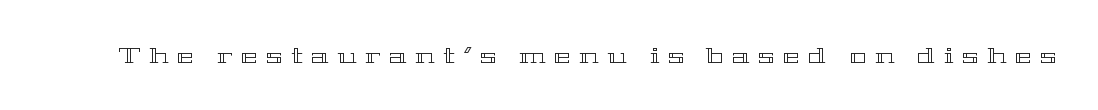
The image shows 22 px text type, upright; set unusually wide letter spacing (+0.4 em), not underlined.
